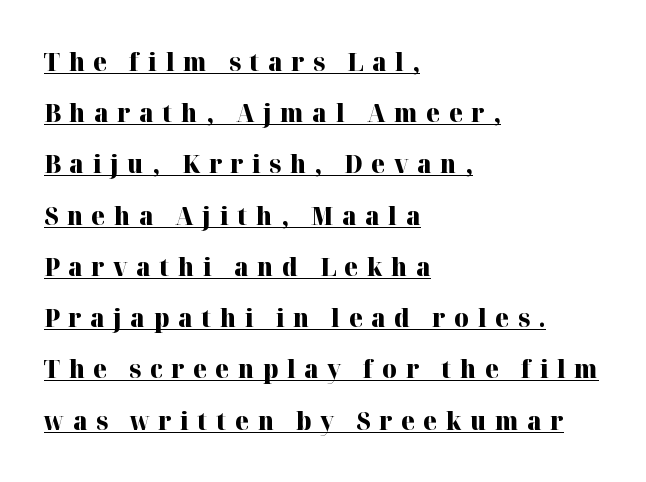
The image shows 25 px bold type, upright; set left-aligned, loose line spacing (2.05x), unusually wide letter spacing (+0.34 em), underlined.
